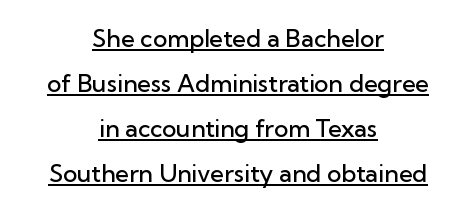
The image shows 24 px text type, upright; set centered, line spacing 1.87x, normal letter spacing, underlined.
